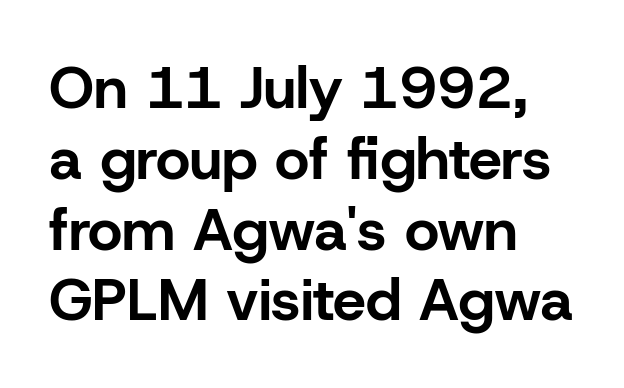
{"serif": "no", "italic": "no", "bold": "yes", "weight": "bold", "width": "normal", "stroke_contrast": "low", "x_height": "medium", "monospaced": "no", "underline": "no", "align": "left", "line_spacing_ratio": 1.2, "letter_spacing": "normal", "letter_spacing_em": 0.0, "glyph_px": 59}
